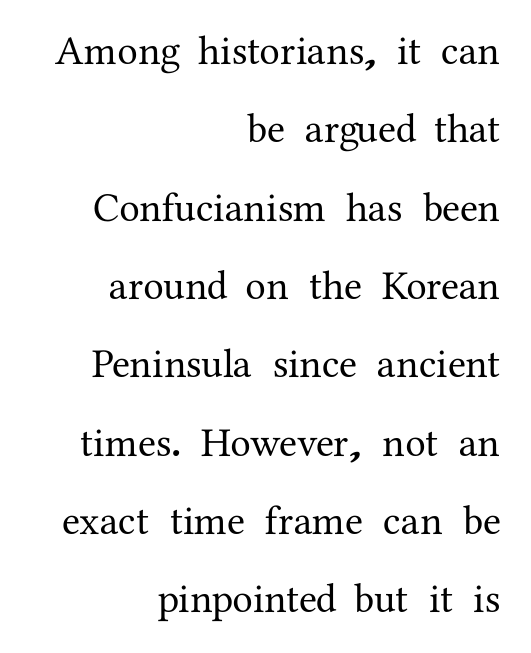
Q: Is the text italic (slanted)? A: No, it is upright.
Q: Is the typeface a serif or a sans-serif typeface? A: Serif.
Q: Is the text underlined? A: No.
Q: How is the paragraph aligned? A: Right-aligned.
Q: Is the spacing between letters normal or unusually wide? A: Normal.
Q: Is the spacing between lines tight, normal or loose? A: Loose.
Q: Width (condensed, normal, or wide)? A: Normal.
Q: Stroke contrast? A: Medium.
Q: x-height? A: Medium.
Q: Monospaced? A: No.
